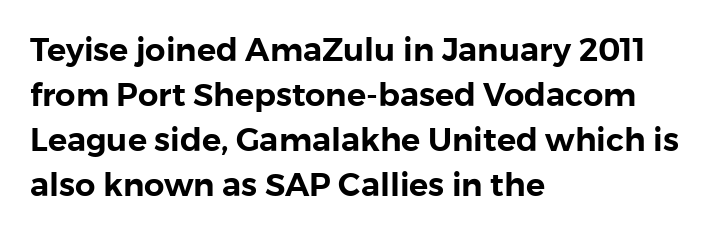
The image shows 32 px sans-serif type, upright; set left-aligned, normal line spacing (1.41x), normal letter spacing, not underlined; a medium x-height.
